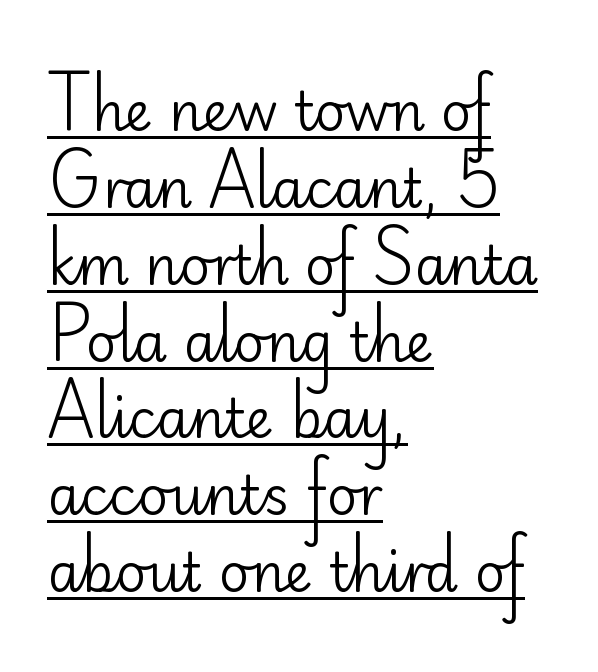
{"serif": "no", "italic": "no", "bold": "no", "weight": "regular", "width": "normal", "stroke_contrast": "low", "x_height": "small", "monospaced": "no", "underline": "yes", "align": "left", "line_spacing": "normal", "line_spacing_ratio": 1.45, "letter_spacing": "normal", "letter_spacing_em": 0.0, "glyph_px": 53}
